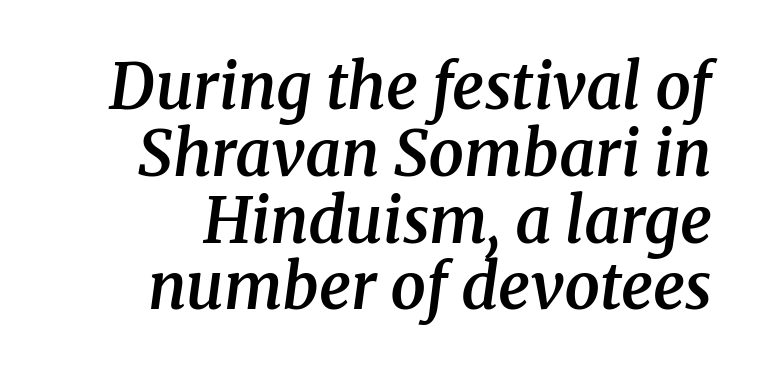
Caption: multi-line text, flush right, ragged left. When letters slant like this, we call the style italic. The type is set solid horizontally, with unmodified tracking. Font category for this specimen: serif. Rows of type sit shoulder to shoulder in the vertical direction. This is the in-between weight designers call semibold or demi.
